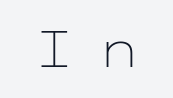
The image shows 51 px light, wide sans-serif type, upright; set unusually wide letter spacing (+0.4 em), not underlined; low stroke contrast and a medium x-height.
